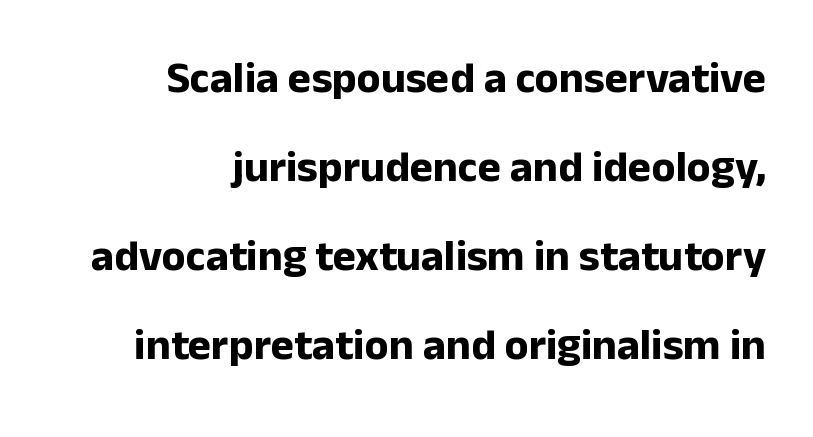
Beneath every word, the page is bare. Heavy, bold letterforms. It's the straight-up-and-down kind of type. Caption: multi-line text, flush right, ragged left.
